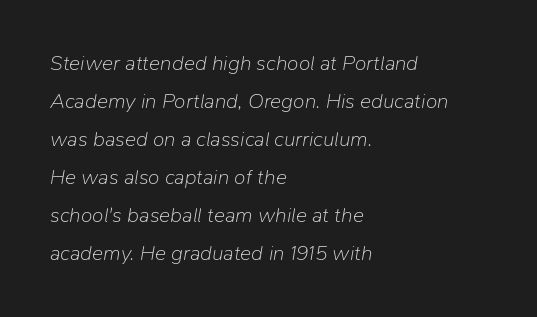
Q: Is the text bold? A: No.
Q: Is the text italic (slanted)? A: Yes, it leans right by about 9 degrees.
Q: Is the text underlined? A: No.
Q: How is the paragraph aligned? A: Left-aligned.
Q: Is the spacing between letters normal or unusually wide? A: Normal.
